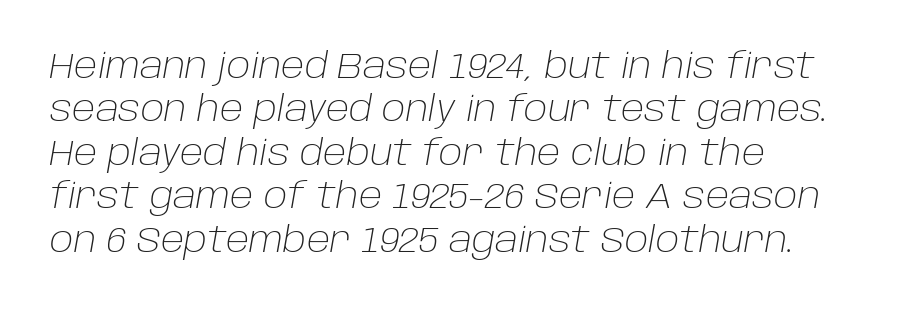
The image shows 35 px light type, italic (leaning right); set left-aligned, line spacing 1.24x, normal letter spacing, not underlined; low stroke contrast and a large x-height.
